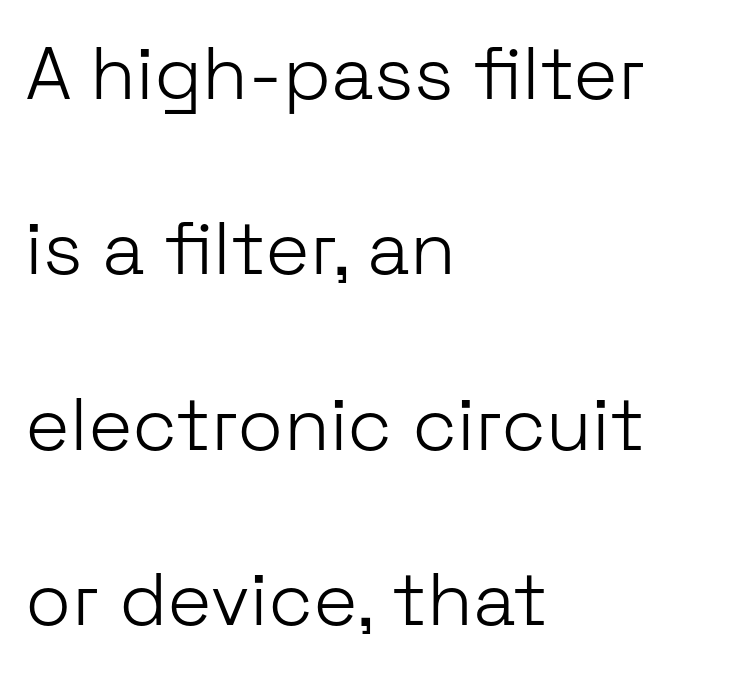
The image shows 75 px light sans-serif type, upright; set left-aligned, loose line spacing (2.34x), normal letter spacing, not underlined; low stroke contrast and a medium x-height.
